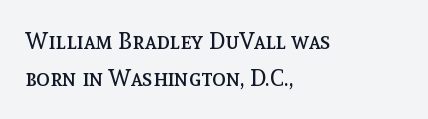
Is the block centered? No — it sits flush against the left margin. A bare baseline throughout the passage. Tall strokes in this sample are plumb rather than angled. The cut favours lightness, reaching ordinary text weight at its darkest.
